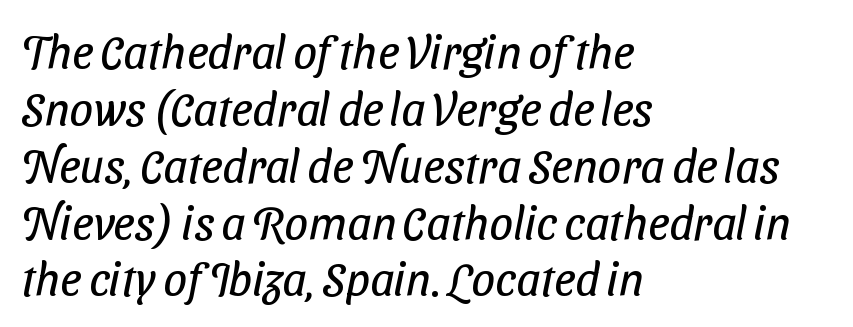
The rendering uses natural spacing where letterforms have individual widths. Is this a sans? Yes — the strokes have no serifs. Typeset ragged right — the left edge is the straight one. Is this a heavy cut? Hardly; it is regular or lighter.
